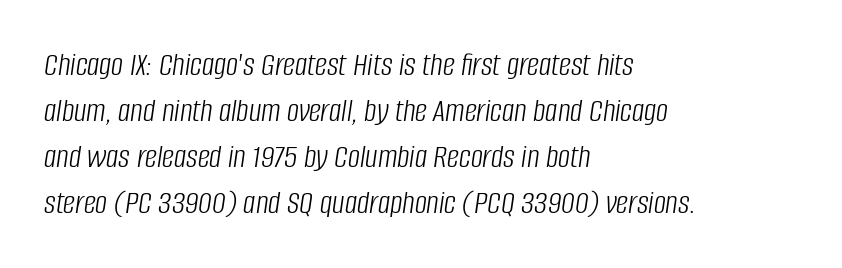
The image shows 34 px light, condensed type, italic (leaning right); set left-aligned, normal line spacing (1.35x), normal letter spacing, not underlined; low stroke contrast and a large x-height.
